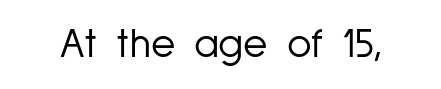
Q: Is the text bold? A: No.
Q: Is the text italic (slanted)? A: No, it is upright.
Q: Is the typeface a serif or a sans-serif typeface? A: Sans-serif.
Q: Is the text underlined? A: No.
Q: Is the spacing between letters normal or unusually wide? A: Normal.
Q: Width (condensed, normal, or wide)? A: Condensed.
Q: Stroke contrast? A: Low.
Q: x-height? A: Medium.
Q: Monospaced? A: No.
